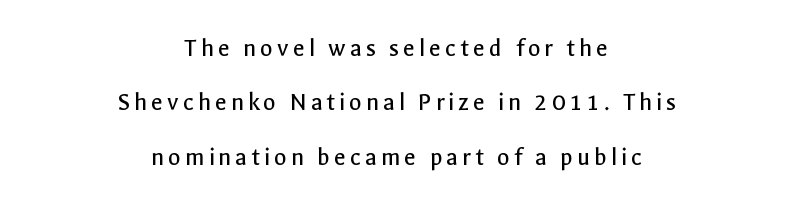
The image shows 26 px text type, upright; set centered, loose line spacing (2.09x), not underlined.
